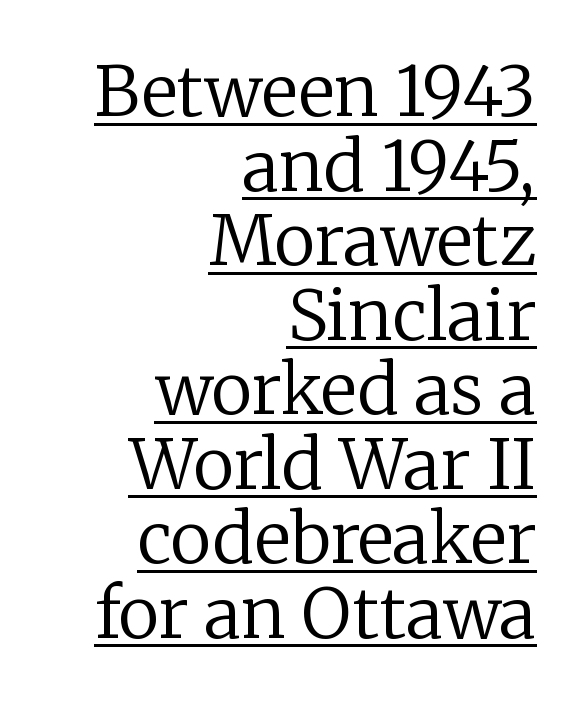
The image shows 69 px regular-weight serif type, upright; set right-aligned, tight line spacing (1.08x), normal letter spacing, underlined; low stroke contrast and a medium x-height.
